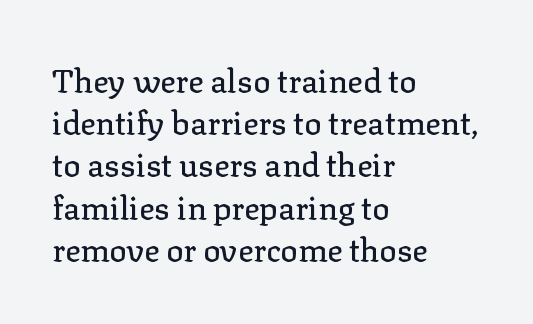
Q: Is the text italic (slanted)? A: No, it is upright.
Q: Is the typeface a serif or a sans-serif typeface? A: Serif.
Q: Is the text underlined? A: No.
Q: How is the paragraph aligned? A: Left-aligned.
Q: Is the spacing between letters normal or unusually wide? A: Normal.
Q: Is the spacing between lines tight, normal or loose? A: Normal.
Q: Width (condensed, normal, or wide)? A: Normal.
Q: Stroke contrast? A: Low.
Q: x-height? A: Medium.
Q: Monospaced? A: No.
